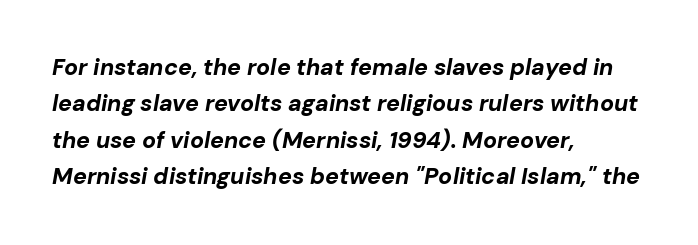
Check under the words: just untouched page. Compared with an ordinary text face, these strokes are far heavier — a full bold. Italic? Definitely — the glyphs are oblique. Each line starts at the same left margin while the right side varies.
